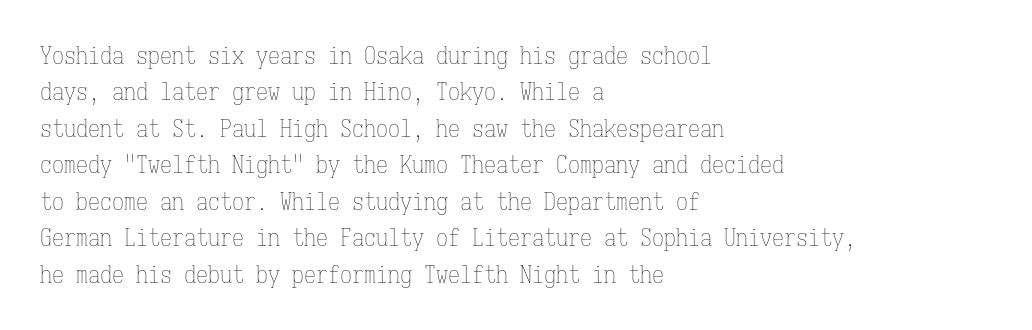
Q: Is the text bold? A: No.
Q: Is the text italic (slanted)? A: No, it is upright.
Q: Is the text underlined? A: No.
Q: How is the paragraph aligned? A: Left-aligned.
Q: Is the spacing between letters normal or unusually wide? A: Normal.
Q: Is the spacing between lines tight, normal or loose? A: Normal.
